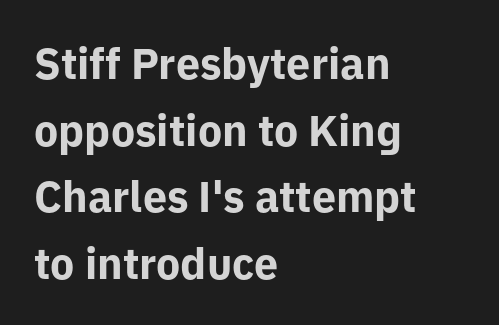
{"serif": "no", "italic": "no", "bold": "yes", "weight": "bold", "width": "normal", "stroke_contrast": "low", "x_height": "medium", "monospaced": "no", "underline": "no", "align": "left", "line_spacing": "normal", "line_spacing_ratio": 1.55, "letter_spacing": "normal", "letter_spacing_em": 0.0, "glyph_px": 43}
